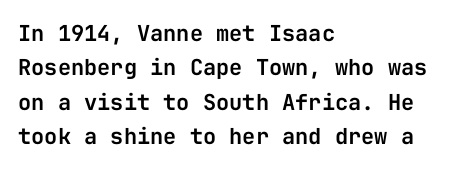
Teacher's note: observe the even left margin — that is flush-left alignment. The passage shown has conventional tracking throughout. It's the straight-up-and-down kind of type. The block of text has a typical density, with ordinary space between rows. The area under the type is left untouched.
